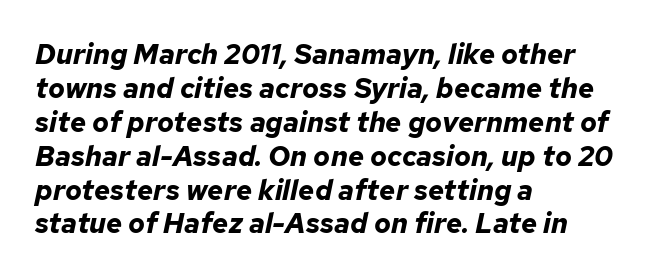
{"italic": "yes", "lean": "right", "slant_degrees": 12, "bold": "yes", "weight": "bold", "width": "normal", "stroke_contrast": "low", "x_height": "medium", "monospaced": "no", "underline": "no", "align": "left", "line_spacing_ratio": 1.21, "letter_spacing": "normal", "letter_spacing_em": 0.0, "glyph_px": 28}
